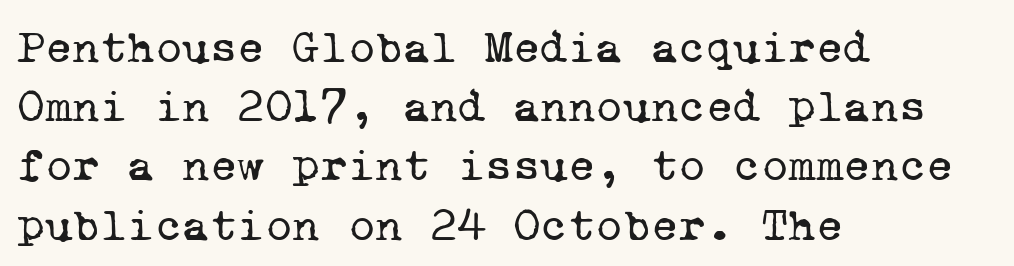
{"serif": "yes", "bold": "no", "weight": "regular", "width": "normal", "stroke_contrast": "low", "x_height": "medium", "monospaced": "yes", "underline": "no", "align": "left", "line_spacing": "normal", "line_spacing_ratio": 1.26, "letter_spacing": "normal", "letter_spacing_em": 0.0, "glyph_px": 47}
